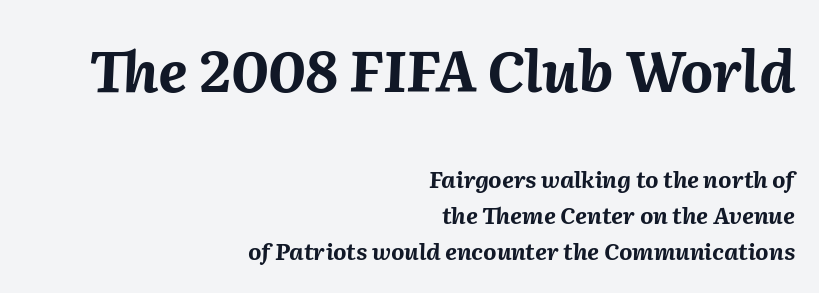
The image shows 57 px bold type, italic (leaning right); set right-aligned, normal line spacing (1.58x), normal letter spacing, not underlined; the first (top) block is 2.48x larger; medium stroke contrast and a medium x-height.
